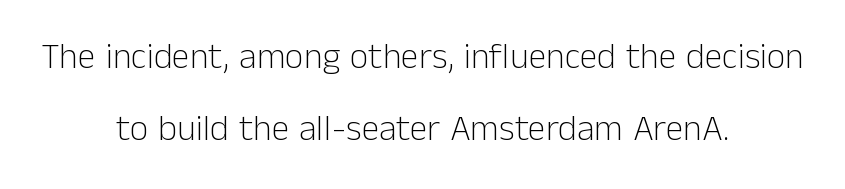
Q: Is the text bold? A: No.
Q: Is the text italic (slanted)? A: No, it is upright.
Q: Is the typeface a serif or a sans-serif typeface? A: Sans-serif.
Q: Is the text underlined? A: No.
Q: How is the paragraph aligned? A: Centered.
Q: Is the spacing between letters normal or unusually wide? A: Normal.
Q: Is the spacing between lines tight, normal or loose? A: Loose.
Q: Width (condensed, normal, or wide)? A: Normal.
Q: Stroke contrast? A: Low.
Q: x-height? A: Medium.
Q: Monospaced? A: No.
